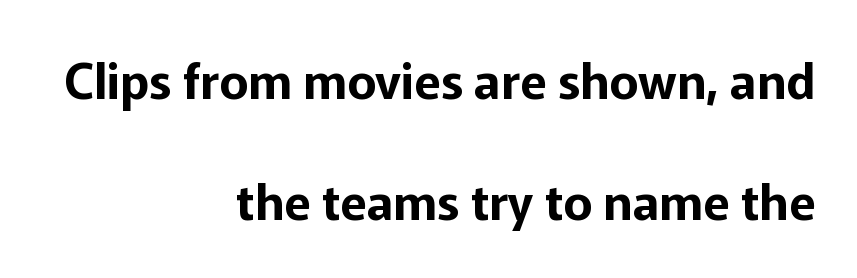
Q: Is the text italic (slanted)? A: No, it is upright.
Q: Is the typeface a serif or a sans-serif typeface? A: Sans-serif.
Q: Is the text underlined? A: No.
Q: How is the paragraph aligned? A: Right-aligned.
Q: Is the spacing between letters normal or unusually wide? A: Normal.
Q: Is the spacing between lines tight, normal or loose? A: Loose.
Q: Width (condensed, normal, or wide)? A: Normal.
Q: Stroke contrast? A: Low.
Q: x-height? A: Medium.
Q: Monospaced? A: No.
